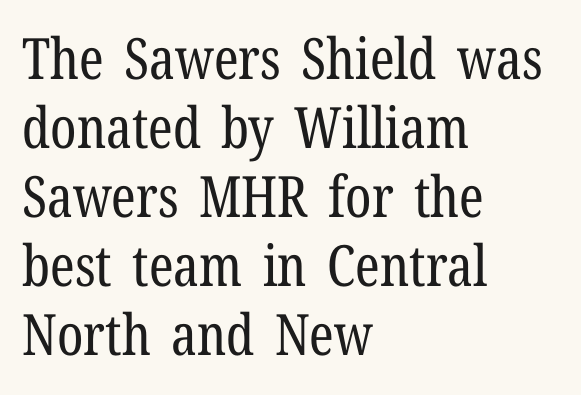
The gap between lines stays unmarked. The face looks like a standard text weight, possibly lighter. These lines are set flush left with a ragged right edge. The designer went with a serif here, giving each stem small feet.
